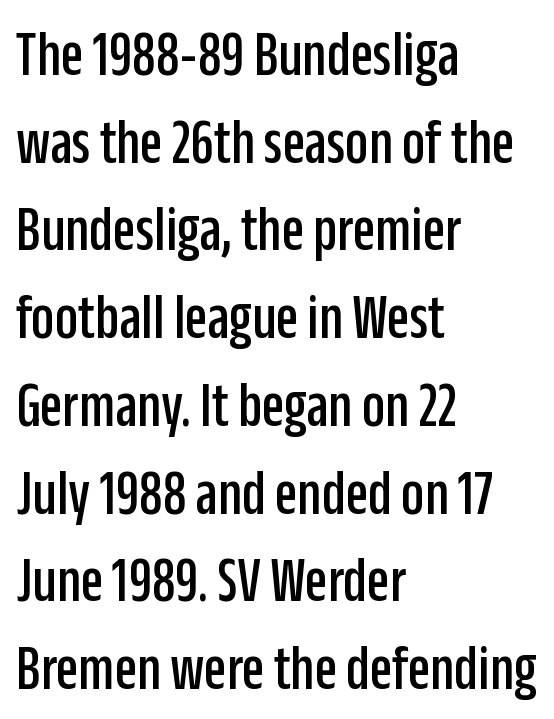
{"serif": "no", "italic": "no", "width": "condensed", "stroke_contrast": "low", "x_height": "large", "monospaced": "no", "underline": "no", "align": "left", "line_spacing": "normal", "line_spacing_ratio": 1.35, "letter_spacing": "normal", "letter_spacing_em": 0.0, "glyph_px": 65}
